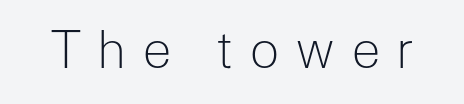
The image shows 50 px light sans-serif type, upright; set unusually wide letter spacing (+0.3 em), not underlined; low stroke contrast and a medium x-height.
